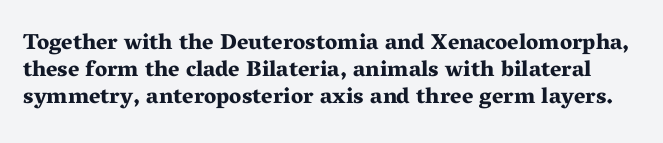
The image shows 22 px bold type, upright; set line spacing 1.22x, normal letter spacing, not underlined.
